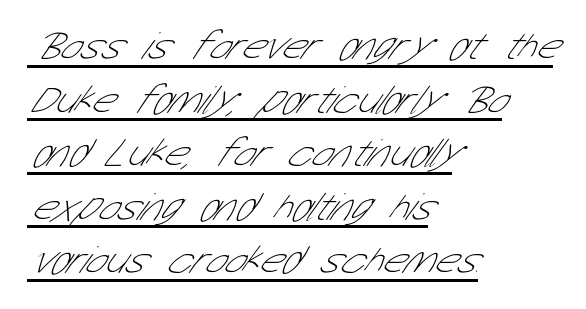
{"serif": "no", "bold": "no", "weight": "thin", "width": "condensed", "stroke_contrast": "low", "x_height": "medium", "monospaced": "no", "underline": "yes", "align": "left", "line_spacing": "normal", "line_spacing_ratio": 1.34, "letter_spacing": "normal", "letter_spacing_em": 0.0, "glyph_px": 40}
